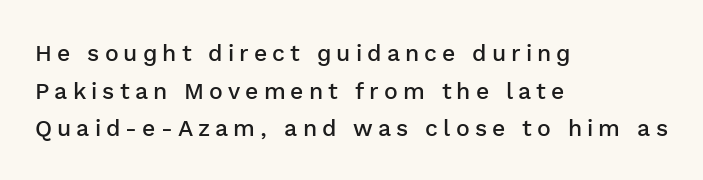
Each line starts at the same left margin while the right side varies. The type is letterspaced generously, with wide tracking. The lettering stays uniformly vertical, giving the passage a roman look. Reading down the column, the eye jumps a familiar distance to each next line.
